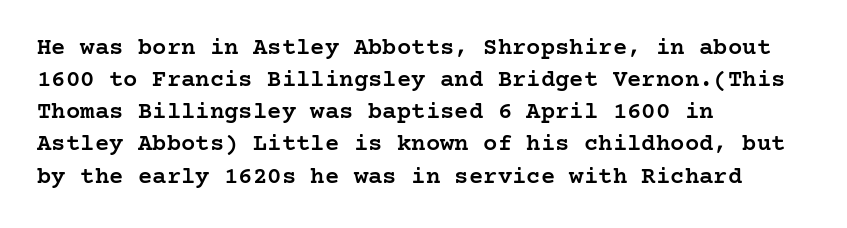
The image shows 24 px text type, upright; set left-aligned, normal line spacing (1.34x), normal letter spacing, not underlined.
